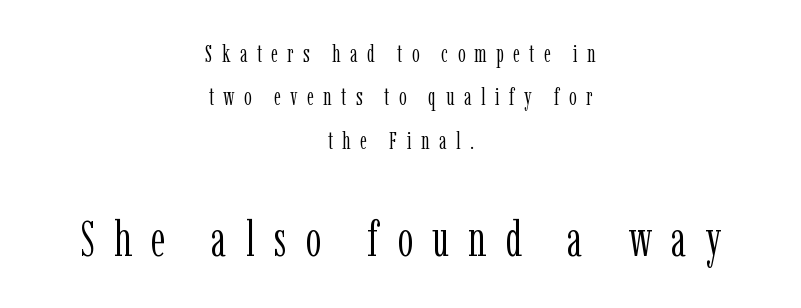
The image shows 49 px light, condensed serif type, upright; set centered, line spacing 1.81x, unusually wide letter spacing (+0.39 em), not underlined; the second (bottom) block is 2.04x larger; low stroke contrast and a medium x-height.
